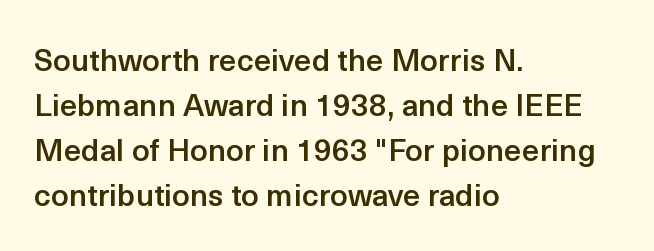
{"serif": "no", "italic": "no", "bold": "semi", "weight": "semibold", "width": "normal", "x_height": "medium", "monospaced": "no", "underline": "no", "align": "left", "line_spacing": "normal", "line_spacing_ratio": 1.45, "letter_spacing": "normal", "letter_spacing_em": 0.0, "glyph_px": 31}
